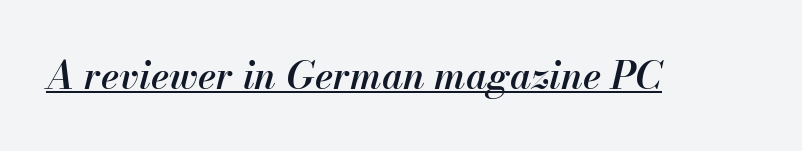
Q: Is the text bold? A: Semi-bold.
Q: Is the text italic (slanted)? A: Yes, it leans right by about 13 degrees.
Q: Is the text underlined? A: Yes.
Q: Is the spacing between letters normal or unusually wide? A: Normal.
Q: Width (condensed, normal, or wide)? A: Normal.
Q: Stroke contrast? A: Medium.
Q: x-height? A: Small.
Q: Monospaced? A: No.
